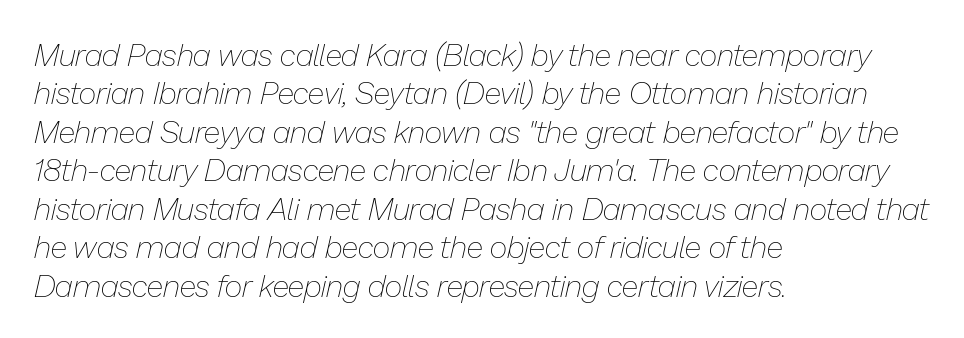
Q: Is the text bold? A: No.
Q: Is the text italic (slanted)? A: Yes, it leans right by about 13 degrees.
Q: Is the text underlined? A: No.
Q: How is the paragraph aligned? A: Left-aligned.
Q: Is the spacing between letters normal or unusually wide? A: Normal.
Q: Width (condensed, normal, or wide)? A: Normal.
Q: Stroke contrast? A: Low.
Q: x-height? A: Medium.
Q: Monospaced? A: No.
